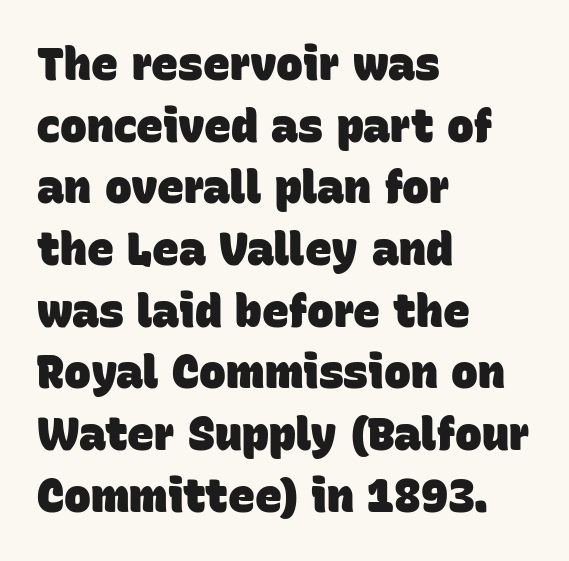
The image shows 45 px heavy sans-serif type; set left-aligned, normal line spacing (1.37x), normal letter spacing, not underlined; low stroke contrast and a large x-height.
